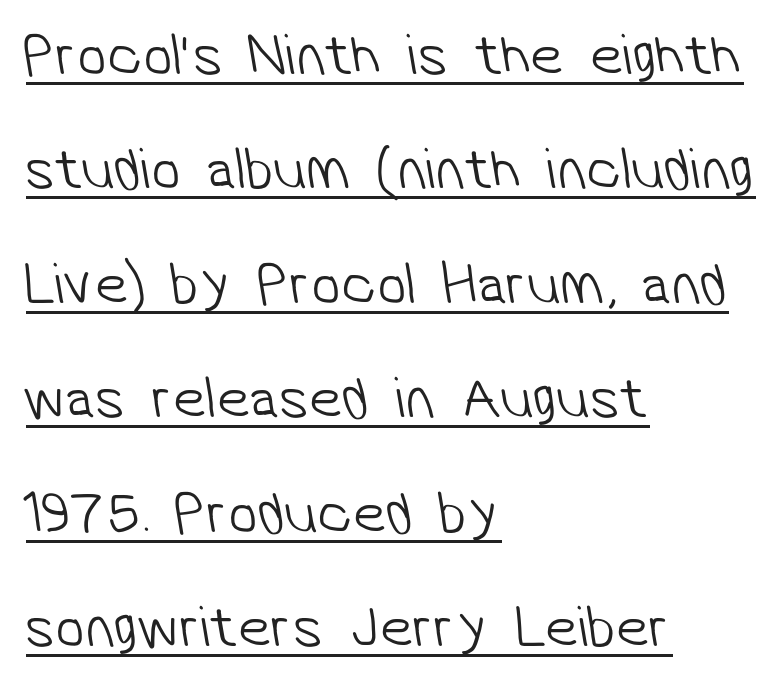
{"serif": "no", "bold": "no", "weight": "light", "width": "normal", "stroke_contrast": "low", "x_height": "medium", "monospaced": "no", "underline": "yes", "align": "left", "line_spacing": "loose", "line_spacing_ratio": 1.94, "letter_spacing": "normal", "letter_spacing_em": 0.0, "glyph_px": 59}
